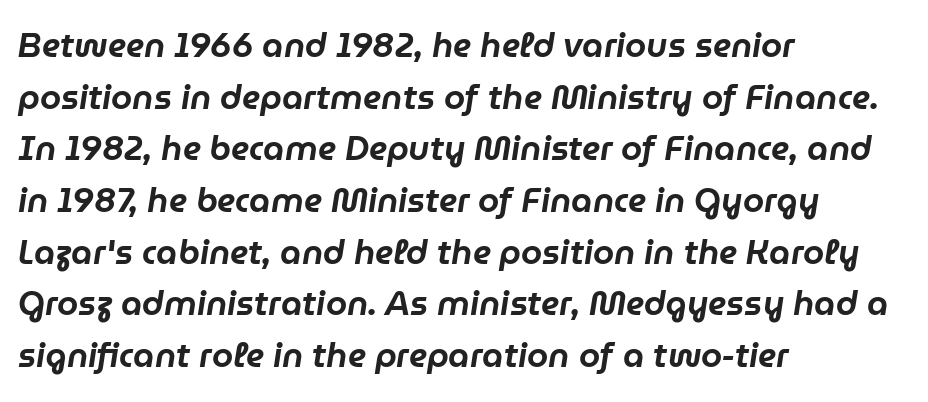
{"italic": "yes", "lean": "right", "slant_degrees": 9, "width": "normal", "stroke_contrast": "low", "x_height": "medium", "monospaced": "no", "underline": "no", "align": "left", "line_spacing": "normal", "line_spacing_ratio": 1.52, "letter_spacing": "normal", "letter_spacing_em": 0.0, "glyph_px": 34}
